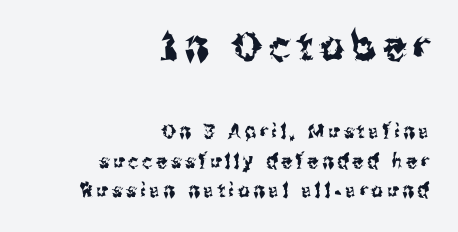
Q: Is the text italic (slanted)? A: No, it is upright.
Q: Is the typeface a serif or a sans-serif typeface? A: Sans-serif.
Q: Is the text underlined? A: No.
Q: How is the paragraph aligned? A: Right-aligned.
Q: Is the spacing between lines tight, normal or loose? A: Normal.
Q: Which block of text is set in a larger size, the first (top) or the second (bottom)? A: The first (top) one.
Q: Width (condensed, normal, or wide)? A: Condensed.
Q: Stroke contrast? A: Medium.
Q: x-height? A: Medium.
Q: Monospaced? A: No.
